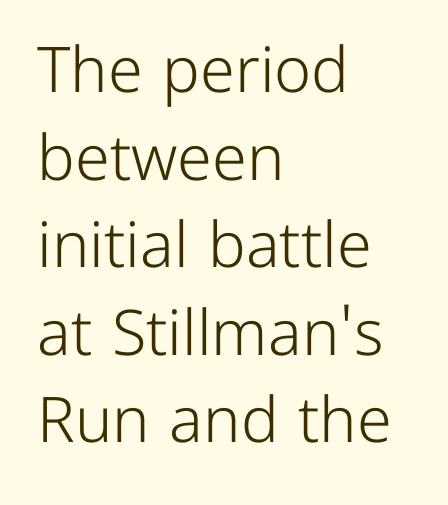
Stroke terminals: plain, sans-serif. Look at the tracking — it's just the regular setting, nothing added. The weight would be labelled regular, book, light, or lighter still. Ascenders rise straight up at ninety degrees. The passage shown is typed in a proportional face where columns would drift.
